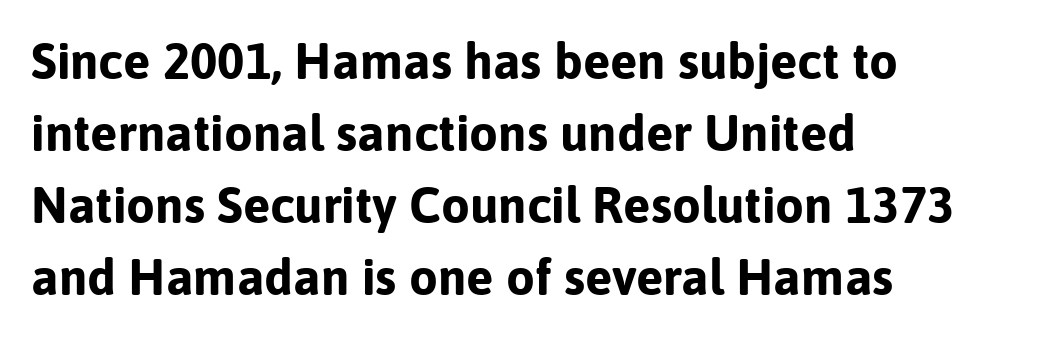
The image shows 51 px bold sans-serif type, upright; set left-aligned, normal line spacing (1.41x), normal letter spacing, not underlined; low stroke contrast and a medium x-height.
